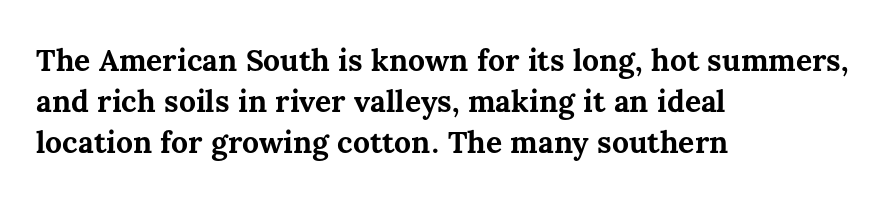
Posture: straight, roman, zero tilt. The tracking reads as untouched default to a designer's eye. The ragged edge is on the right, which tells us the setting is flush left. Stroke thickness is high; the sample reads as a true bold.
